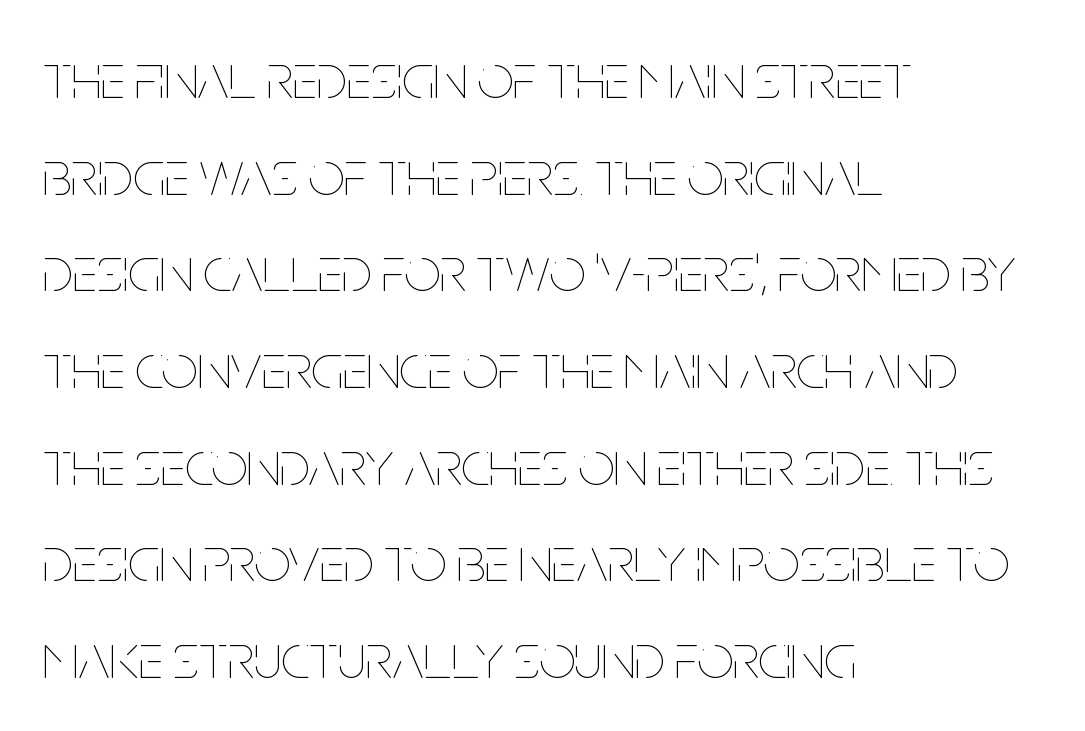
{"italic": "no", "bold": "no", "weight": "thin", "width": "condensed", "stroke_contrast": "low", "x_height": "large", "monospaced": "no", "underline": "no", "align": "left", "line_spacing": "normal", "line_spacing_ratio": 1.51, "letter_spacing": "normal", "letter_spacing_em": 0.0, "glyph_px": 64}
